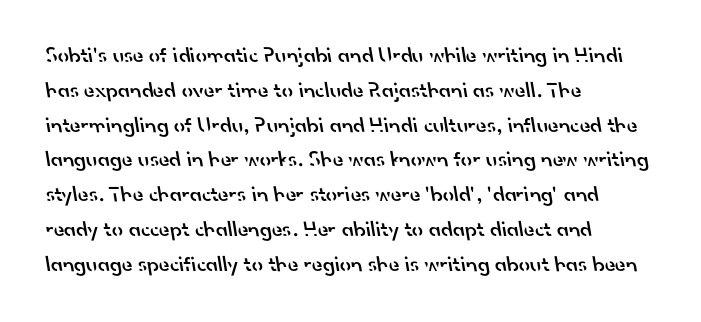
{"bold": "semi", "underline": "no", "align": "left", "line_spacing": "normal", "line_spacing_ratio": 1.58, "letter_spacing": "normal", "letter_spacing_em": 0.0, "glyph_px": 22}
